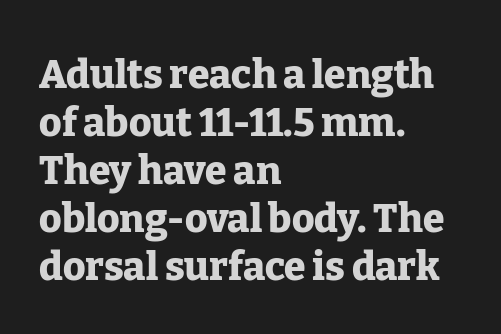
There is no visible air inserted between adjacent glyphs. Nobody drew a line under any word here. The glyphs in this specimen are seriffed. When letters stand straight like this, we call the style roman or upright.
